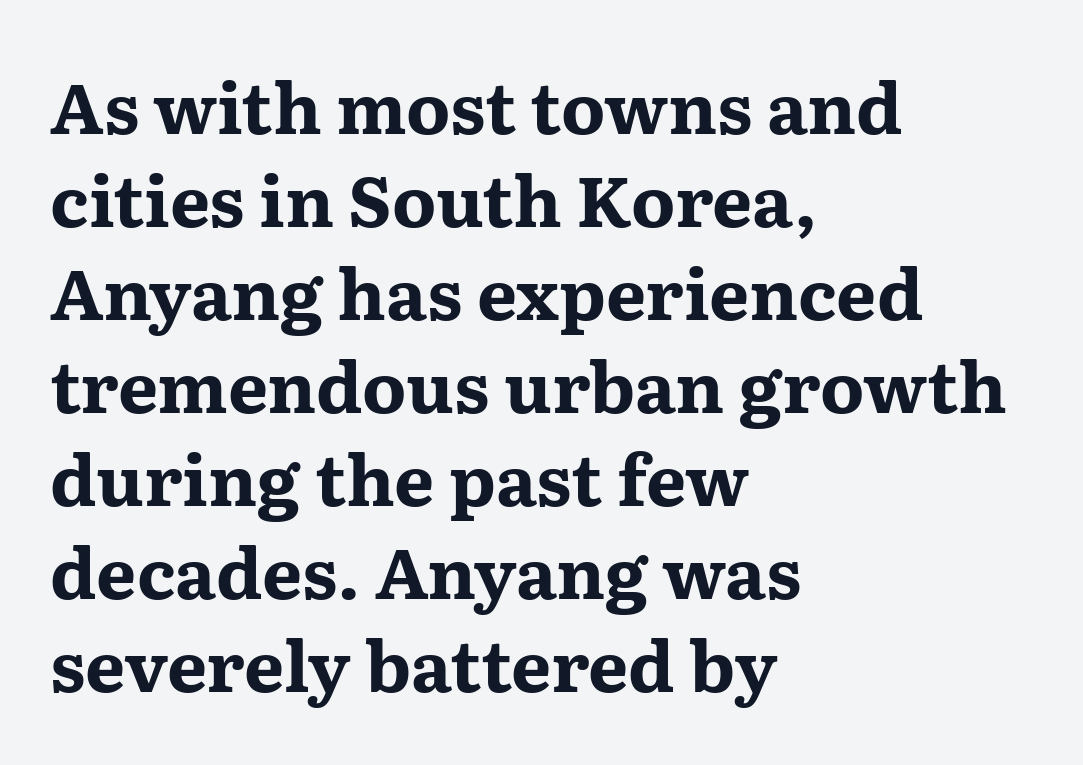
The image shows 71 px bold, wide serif type, upright; set left-aligned, normal line spacing (1.31x), normal letter spacing, not underlined; medium stroke contrast and a medium x-height.
